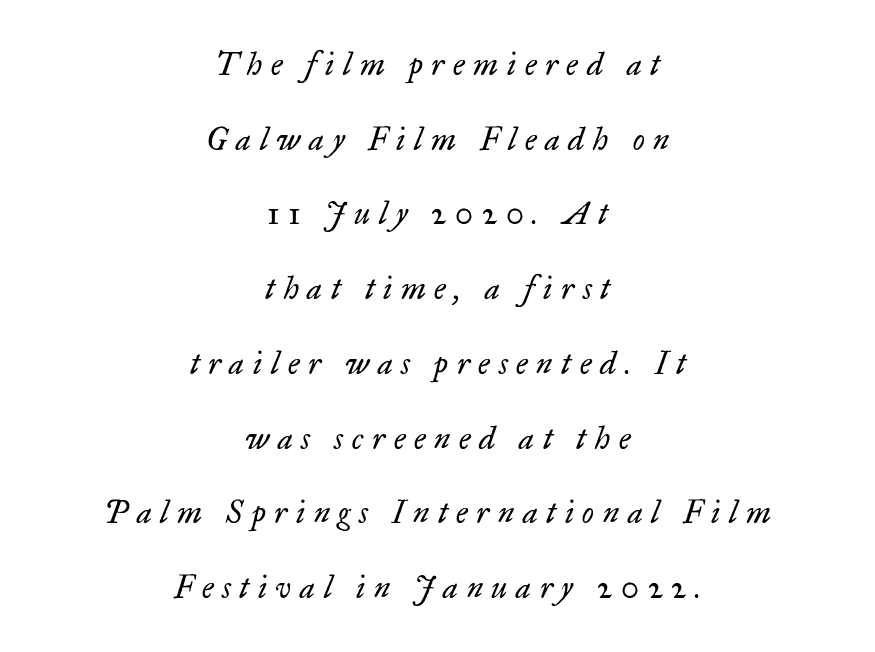
Honestly, the letter spacing is so wide it's the main thing you notice. Looks like regular typesetting: each glyph gets only the width it needs. The font is comparable to plain body text, perhaps lighter. Type style note: has serifs.
